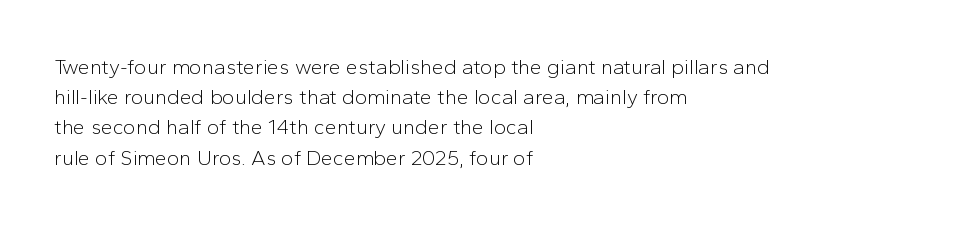
{"italic": "no", "bold": "no", "underline": "no", "align": "left", "line_spacing": "normal", "line_spacing_ratio": 1.44, "letter_spacing": "normal", "letter_spacing_em": 0.0, "glyph_px": 21}
